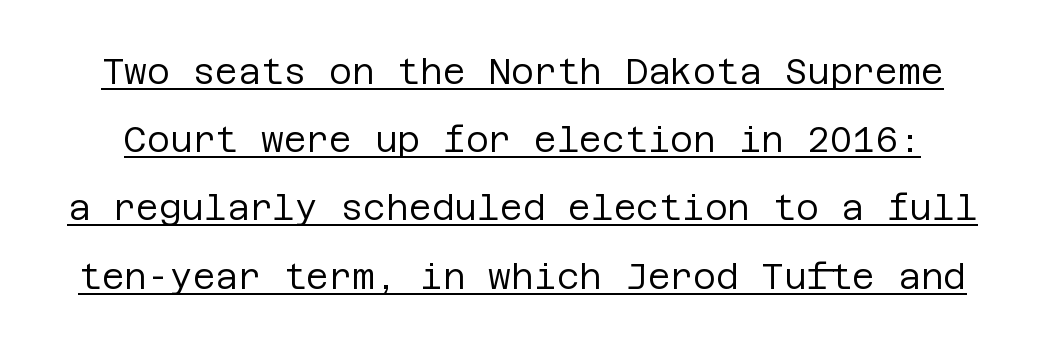
The image shows 35 px regular-weight sans-serif type, upright; set loose line spacing (1.95x), normal letter spacing, underlined; low stroke contrast and a large x-height.
